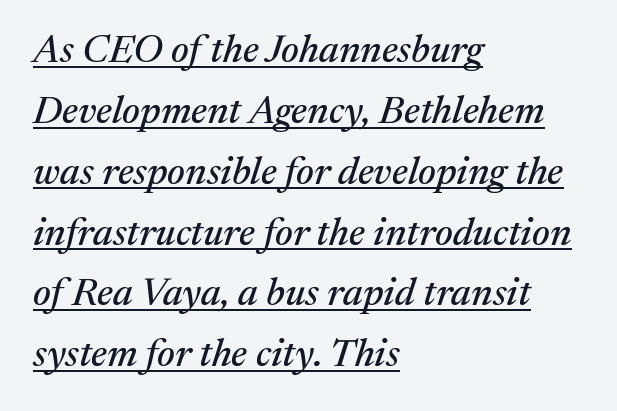
The image shows 39 px serif type, italic (leaning right); set left-aligned, normal line spacing (1.56x), normal letter spacing, underlined; medium stroke contrast and a medium x-height.
